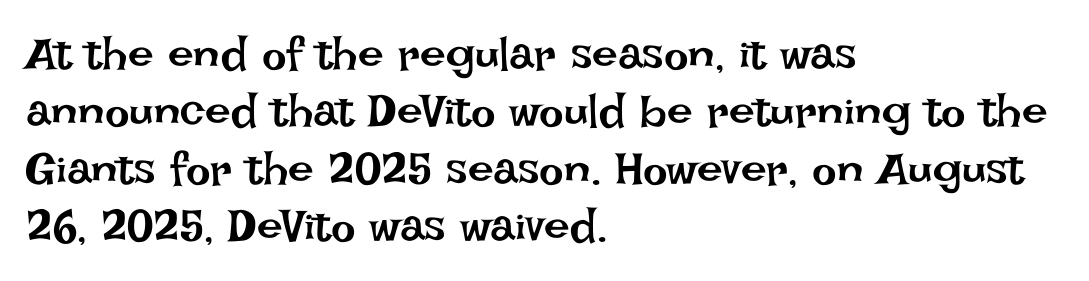
Honestly, there is no underline to notice here at all. This sample has the flowing, uneven cadence of proportional lettering. Ascenders rise straight up at ninety degrees. What's the leading like? Ordinary, nothing unusual.
